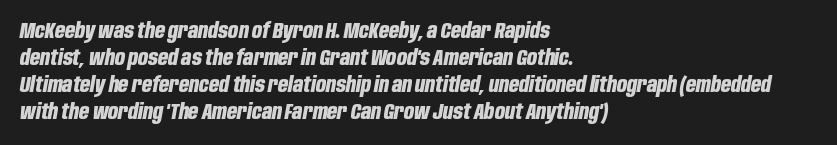
The image shows 22 px bold type, italic (leaning right); set left-aligned, line spacing 1.22x, normal letter spacing, not underlined.
